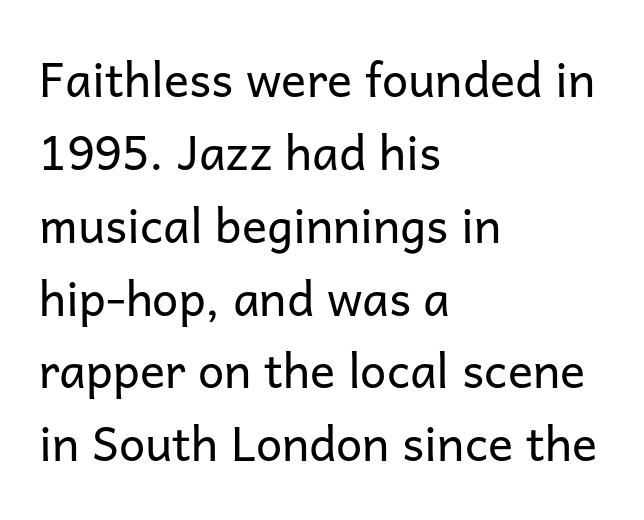
{"serif": "no", "italic": "no", "bold": "no", "weight": "regular", "width": "normal", "stroke_contrast": "low", "x_height": "medium", "monospaced": "no", "underline": "no", "align": "left", "line_spacing": "normal", "line_spacing_ratio": 1.55, "letter_spacing": "normal", "letter_spacing_em": 0.0, "glyph_px": 47}
